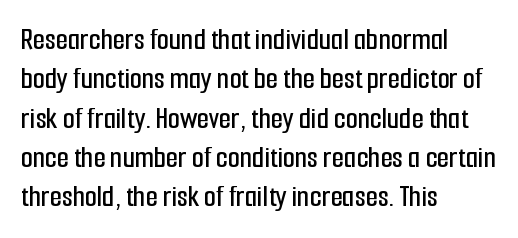
Q: Is the text italic (slanted)? A: No, it is upright.
Q: Is the typeface a serif or a sans-serif typeface? A: Sans-serif.
Q: Is the text underlined? A: No.
Q: How is the paragraph aligned? A: Left-aligned.
Q: Is the spacing between letters normal or unusually wide? A: Normal.
Q: Is the spacing between lines tight, normal or loose? A: Normal.
Q: Width (condensed, normal, or wide)? A: Condensed.
Q: Stroke contrast? A: Low.
Q: x-height? A: Medium.
Q: Monospaced? A: No.
